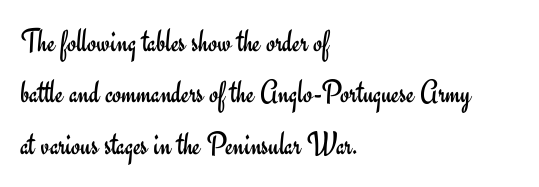
The image shows 33 px regular-weight sans-serif type; set left-aligned, normal line spacing (1.56x), normal letter spacing, not underlined; low stroke contrast and a small x-height.
